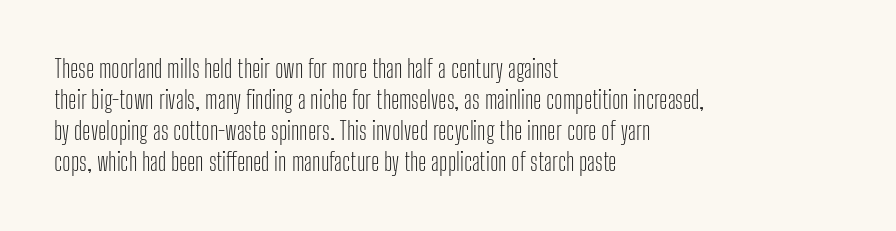
These lines keep a tight, regular rhythm from letter to letter. Notice how descenders clear the ascenders below comfortably — that's standard leading. These lines were composed using upright roman letters. One-word summary of the alignment: left. Nobody drew a line under any word here. The typesetting does not lean heavy: it is not bold.
